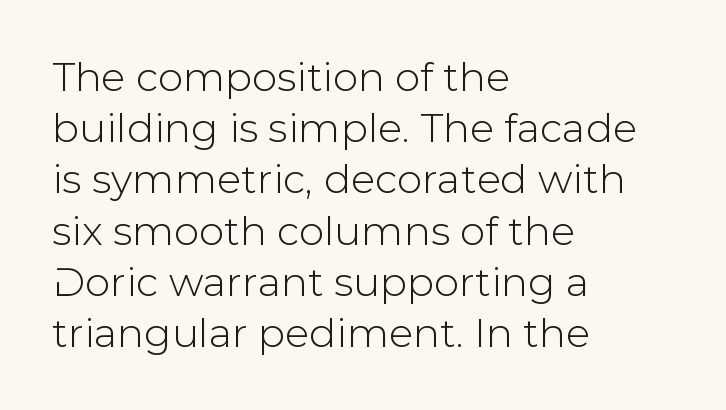
The image shows 40 px sans-serif type, upright; set left-aligned, normal line spacing (1.28x), normal letter spacing, not underlined; low stroke contrast and a medium x-height.
